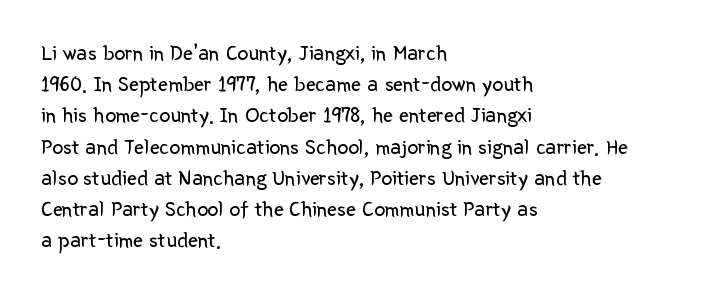
Every row of glyphs begins at an identical x-position on the left. The typesetting does not lean heavy: it is not bold. One glance says typical: line gaps are just what's usual. Underlining? Definitely not there.
